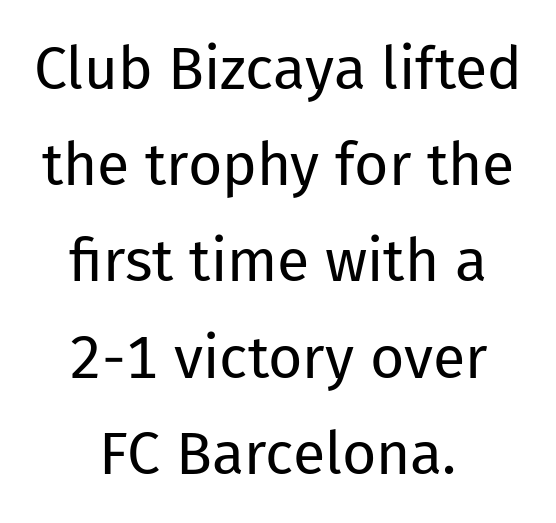
Glance below the letters and you will spot only blank space. The horizontal fit of the characters is conventional and even. Looks like regular typesetting: each glyph gets only the width it needs. This is not heavy type; no bold has been used. A student would call this center alignment; a typographer would say set centered.
